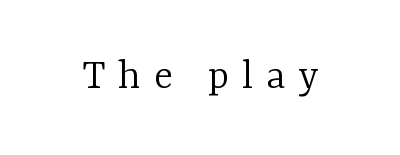
{"serif": "yes", "italic": "no", "bold": "no", "weight": "light", "width": "normal", "stroke_contrast": "low", "x_height": "medium", "monospaced": "no", "underline": "no", "letter_spacing": "wide", "letter_spacing_em": 0.29, "glyph_px": 44}
